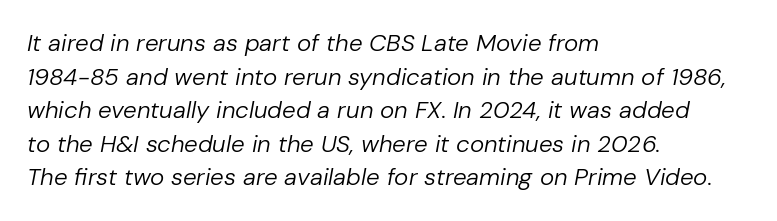
{"italic": "yes", "lean": "right", "slant_degrees": 10, "bold": "no", "underline": "no", "align": "left", "line_spacing": "normal", "line_spacing_ratio": 1.4, "letter_spacing": "normal", "letter_spacing_em": 0.0, "glyph_px": 24}
